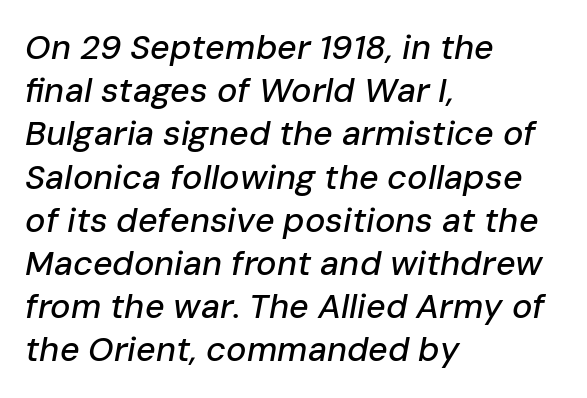
Q: Is the text italic (slanted)? A: Yes, it leans right by about 10 degrees.
Q: Is the text underlined? A: No.
Q: How is the paragraph aligned? A: Left-aligned.
Q: Is the spacing between letters normal or unusually wide? A: Normal.
Q: Is the spacing between lines tight, normal or loose? A: Normal.
Q: Width (condensed, normal, or wide)? A: Normal.
Q: Stroke contrast? A: Low.
Q: x-height? A: Medium.
Q: Monospaced? A: No.
